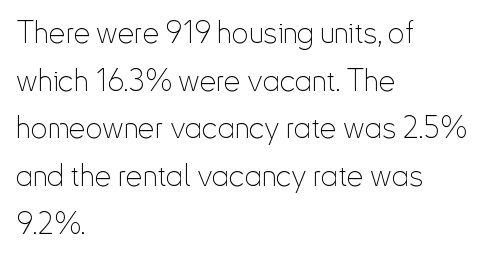
Q: Is the text bold? A: No.
Q: Is the text italic (slanted)? A: No, it is upright.
Q: Is the typeface a serif or a sans-serif typeface? A: Sans-serif.
Q: Is the text underlined? A: No.
Q: How is the paragraph aligned? A: Left-aligned.
Q: Is the spacing between letters normal or unusually wide? A: Normal.
Q: Is the spacing between lines tight, normal or loose? A: Normal.
Q: Width (condensed, normal, or wide)? A: Condensed.
Q: Stroke contrast? A: Low.
Q: x-height? A: Small.
Q: Monospaced? A: No.
